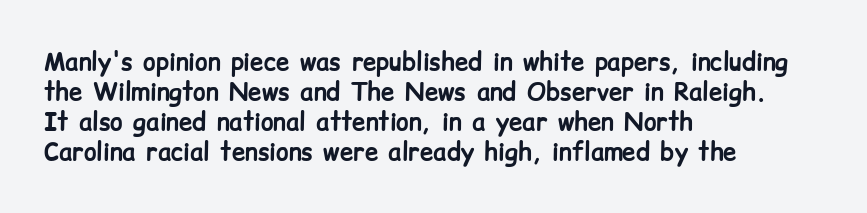
{"italic": "no", "bold": "yes", "underline": "no", "align": "left", "line_spacing": "normal", "line_spacing_ratio": 1.25, "letter_spacing": "normal", "letter_spacing_em": 0.0, "glyph_px": 24}
